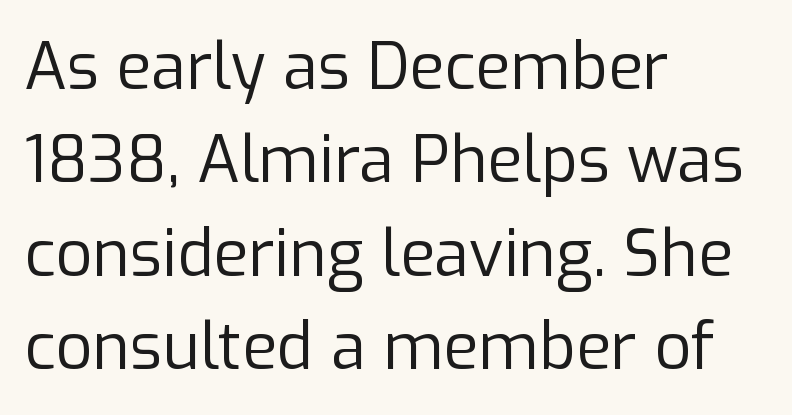
The image shows 64 px regular-weight sans-serif type, upright; set left-aligned, normal line spacing (1.46x), normal letter spacing, not underlined; low stroke contrast and a medium x-height.
